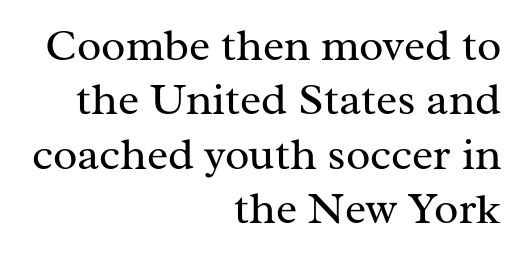
The letterforms sit at book weight or below. The specimen omits any rule beneath the text block's lines. Think of a printed novel: that variable character pitch is what you see here. The letters stand straight up with perfectly vertical stems. Classification — serif.
